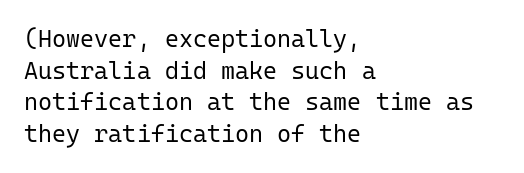
The image shows 24 px text type, upright; set left-aligned, normal line spacing (1.32x), normal letter spacing, not underlined.
